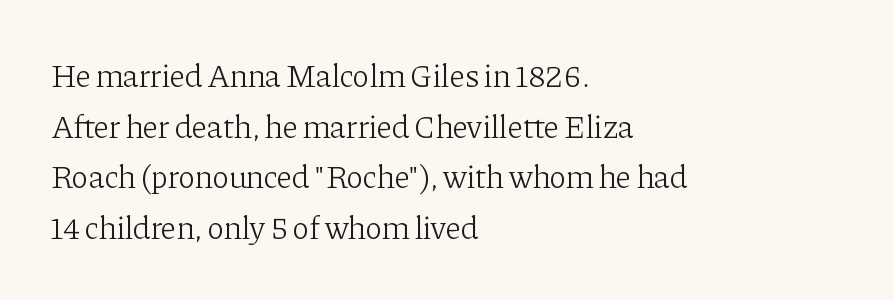
Q: Is the text bold? A: No.
Q: Is the text italic (slanted)? A: No, it is upright.
Q: Is the typeface a serif or a sans-serif typeface? A: Serif.
Q: Is the text underlined? A: No.
Q: How is the paragraph aligned? A: Left-aligned.
Q: Is the spacing between letters normal or unusually wide? A: Normal.
Q: Is the spacing between lines tight, normal or loose? A: Normal.
Q: Width (condensed, normal, or wide)? A: Normal.
Q: Stroke contrast? A: Low.
Q: x-height? A: Medium.
Q: Monospaced? A: No.
